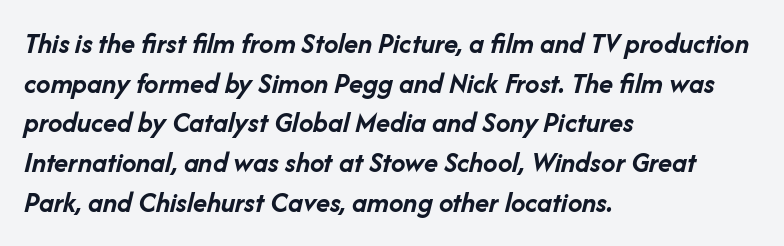
The image shows 29 px semibold type, italic (leaning right); set left-aligned, normal line spacing (1.37x), normal letter spacing, not underlined; low stroke contrast and a medium x-height.
